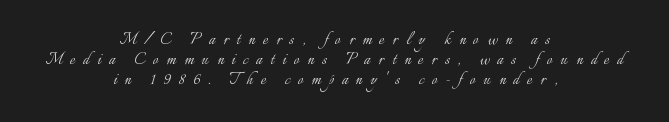
Q: Is the text bold? A: No.
Q: Is the text italic (slanted)? A: Yes.
Q: Is the text underlined? A: No.
Q: How is the paragraph aligned? A: Centered.
Q: Is the spacing between letters normal or unusually wide? A: Unusually wide.
Q: Is the spacing between lines tight, normal or loose? A: Tight.
